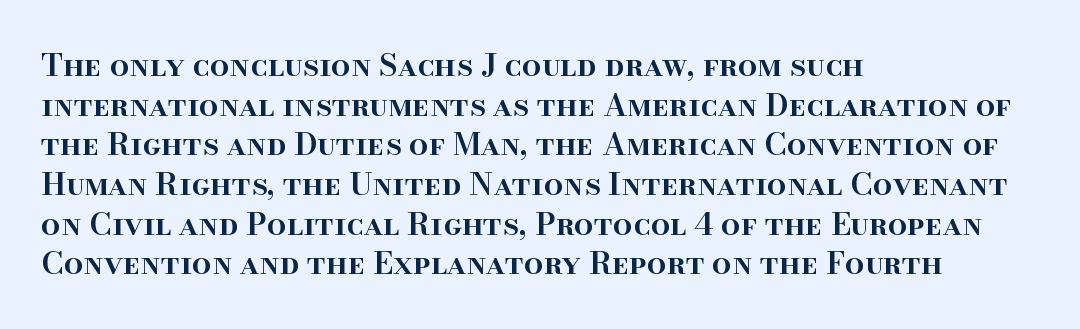
Q: Is the text bold? A: Semi-bold.
Q: Is the text italic (slanted)? A: No, it is upright.
Q: Is the typeface a serif or a sans-serif typeface? A: Serif.
Q: Is the text underlined? A: No.
Q: How is the paragraph aligned? A: Left-aligned.
Q: Is the spacing between letters normal or unusually wide? A: Normal.
Q: Is the spacing between lines tight, normal or loose? A: Normal.
Q: Width (condensed, normal, or wide)? A: Normal.
Q: Stroke contrast? A: High.
Q: x-height? A: Small.
Q: Monospaced? A: No.
